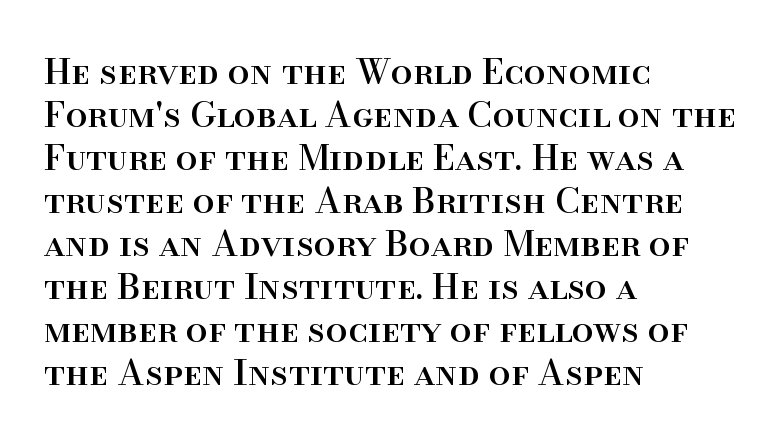
The image shows 35 px serif type, upright; set left-aligned, line spacing 1.23x, normal letter spacing, not underlined; high stroke contrast and a small x-height.
